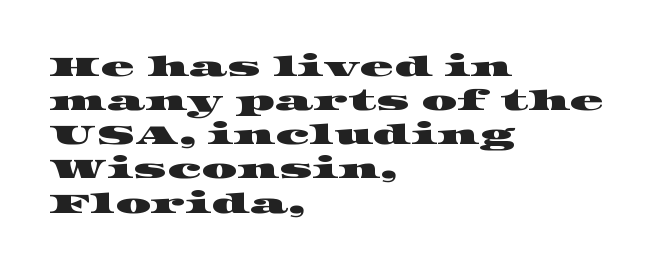
Q: Is the typeface a serif or a sans-serif typeface? A: Serif.
Q: Is the text underlined? A: No.
Q: How is the paragraph aligned? A: Left-aligned.
Q: Is the spacing between letters normal or unusually wide? A: Normal.
Q: Width (condensed, normal, or wide)? A: Wide.
Q: Stroke contrast? A: High.
Q: x-height? A: Large.
Q: Monospaced? A: No.
